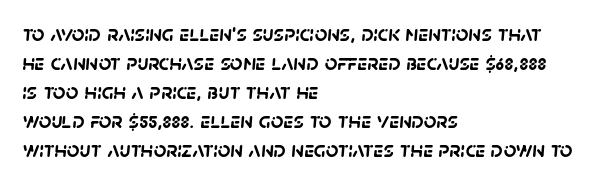
All the whitespace from short lines collects on the right. Honestly, the letter spacing is just normal — you wouldn't notice it. Strokes here are thick enough to call this a true bold. Evenly set lines give the paragraph a standard silhouette. The space beneath each line is pristine and unruled.
